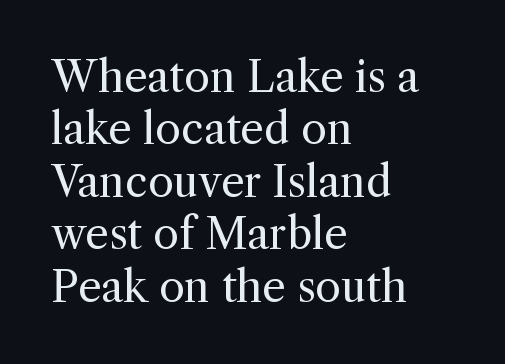
Tall strokes in this sample are plumb rather than angled. The specimen omits any rule beneath the text block's lines. Each letter's strokes conclude with small projecting serifs. The rendering uses natural spacing where letterforms have individual widths. The text block is weighted toward the left margin, trailing off unevenly rightward. Each new line begins a customary step beneath the previous one.
